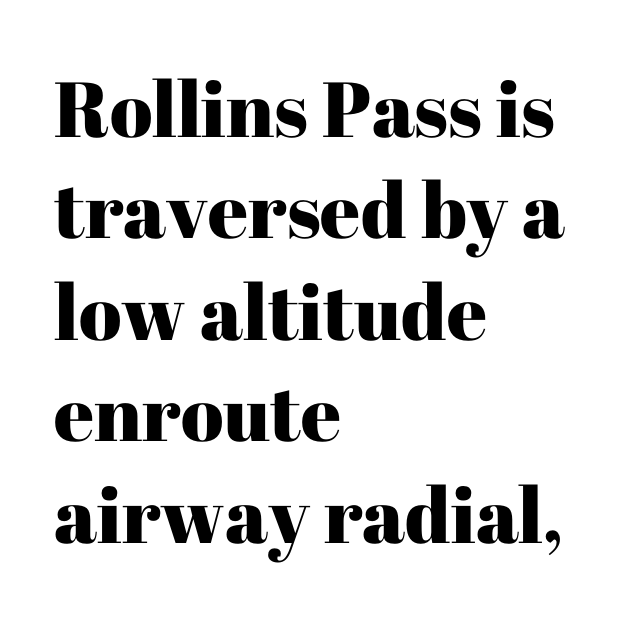
Q: Is the text italic (slanted)? A: No, it is upright.
Q: Is the typeface a serif or a sans-serif typeface? A: Serif.
Q: Is the text underlined? A: No.
Q: How is the paragraph aligned? A: Left-aligned.
Q: Is the spacing between letters normal or unusually wide? A: Normal.
Q: Is the spacing between lines tight, normal or loose? A: Normal.
Q: Width (condensed, normal, or wide)? A: Normal.
Q: Stroke contrast? A: High.
Q: x-height? A: Medium.
Q: Monospaced? A: No.
